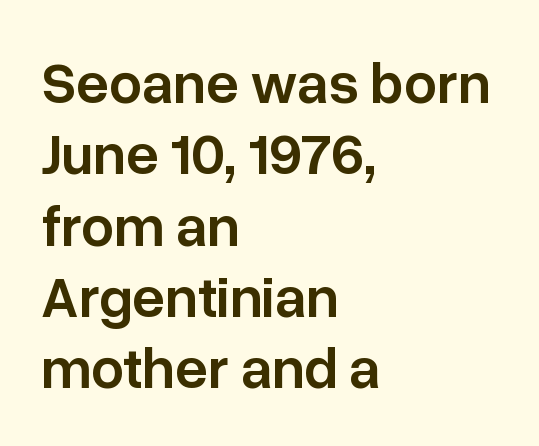
You can tell from the bare stems that sans-serif type was used. Typeset ragged right — the left edge is the straight one. In terms of weight, the rendering is demibold, just under bold. This is roman type, the default non-slanted kind.
